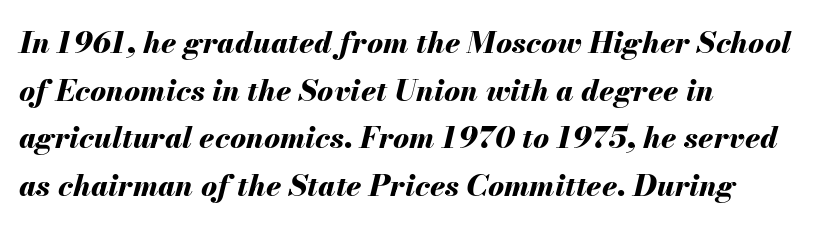
The image shows 30 px bold type, italic (leaning right); set left-aligned, normal line spacing (1.59x), normal letter spacing, not underlined; medium stroke contrast and a small x-height.
